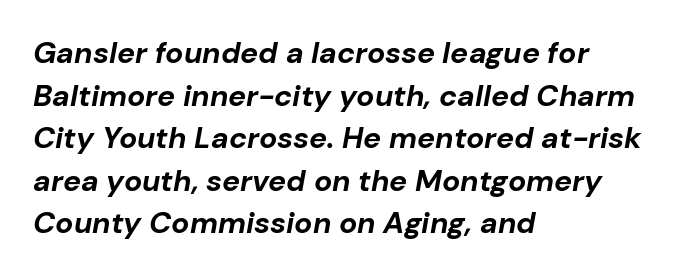
The image shows 30 px bold type, italic (leaning right); set left-aligned, normal line spacing (1.42x), normal letter spacing, not underlined; low stroke contrast and a medium x-height.
